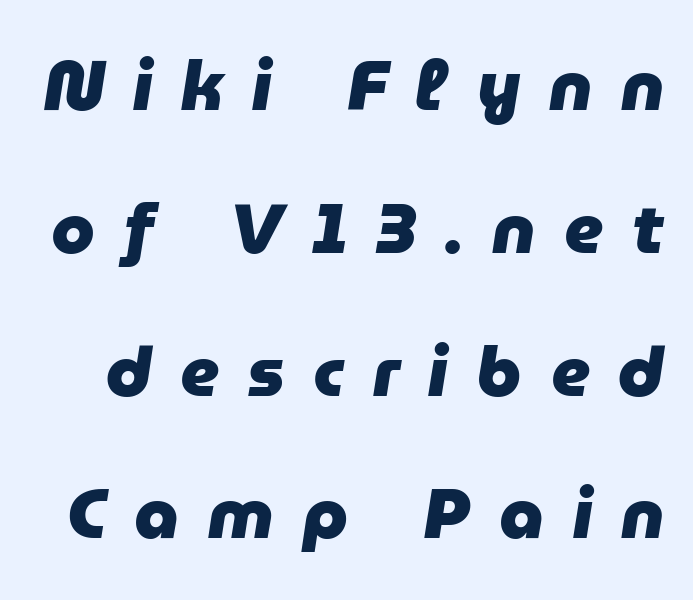
The image shows 70 px heavy type, italic (leaning right); set loose line spacing (2.04x), unusually wide letter spacing (+0.41 em), not underlined; low stroke contrast and a medium x-height.
